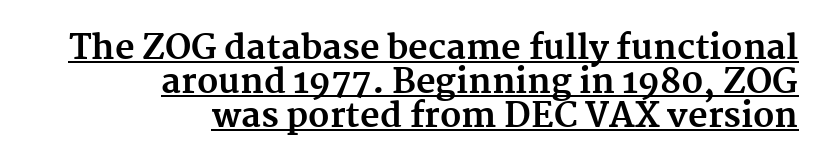
The image shows 34 px bold serif type, upright; set right-aligned, tight line spacing (1.0x), normal letter spacing, underlined; medium stroke contrast and a medium x-height.
